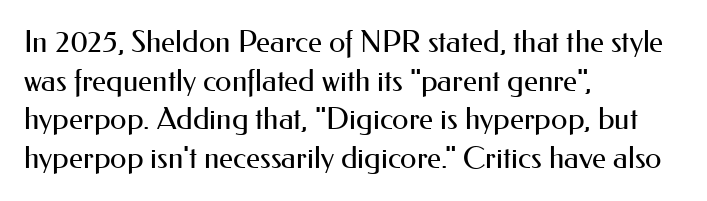
Q: Is the text bold? A: No.
Q: Is the text italic (slanted)? A: No, it is upright.
Q: Is the typeface a serif or a sans-serif typeface? A: Sans-serif.
Q: Is the text underlined? A: No.
Q: How is the paragraph aligned? A: Left-aligned.
Q: Is the spacing between letters normal or unusually wide? A: Normal.
Q: Is the spacing between lines tight, normal or loose? A: Normal.
Q: Width (condensed, normal, or wide)? A: Normal.
Q: Stroke contrast? A: Medium.
Q: x-height? A: Small.
Q: Monospaced? A: No.
